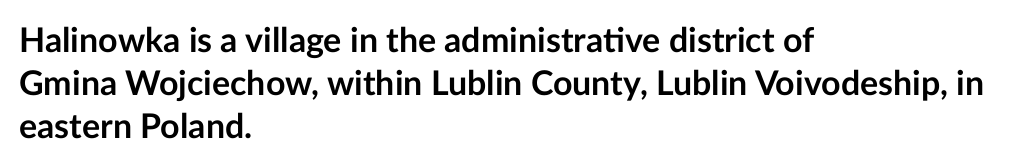
The image shows 34 px semibold sans-serif type, upright; set left-aligned, normal line spacing (1.26x), normal letter spacing, not underlined; low stroke contrast and a medium x-height.
